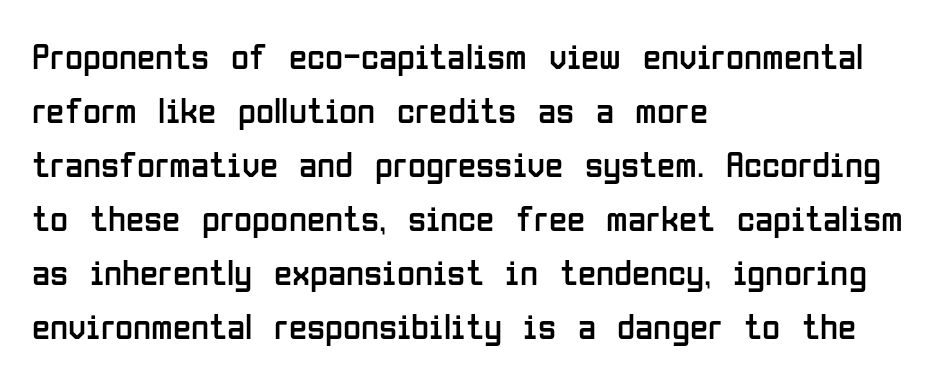
Q: Is the text bold? A: No.
Q: Is the text italic (slanted)? A: No, it is upright.
Q: Is the typeface a serif or a sans-serif typeface? A: Sans-serif.
Q: Is the text underlined? A: No.
Q: How is the paragraph aligned? A: Left-aligned.
Q: Is the spacing between letters normal or unusually wide? A: Normal.
Q: Is the spacing between lines tight, normal or loose? A: Normal.
Q: Width (condensed, normal, or wide)? A: Condensed.
Q: Stroke contrast? A: Low.
Q: x-height? A: Medium.
Q: Monospaced? A: No.
